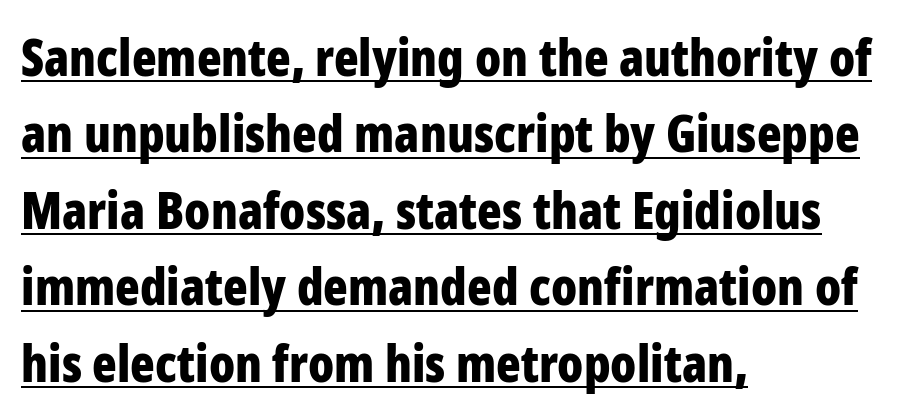
Is the letter spacing exaggerated? No — it looks like the ordinary default. Each line of the rendering has a horizontal stroke beneath the glyphs. The strokes are fattened all the way to bold. Regarding serifs, this sample does without them. A typesetter would call this proportional, since set widths differ per character.
